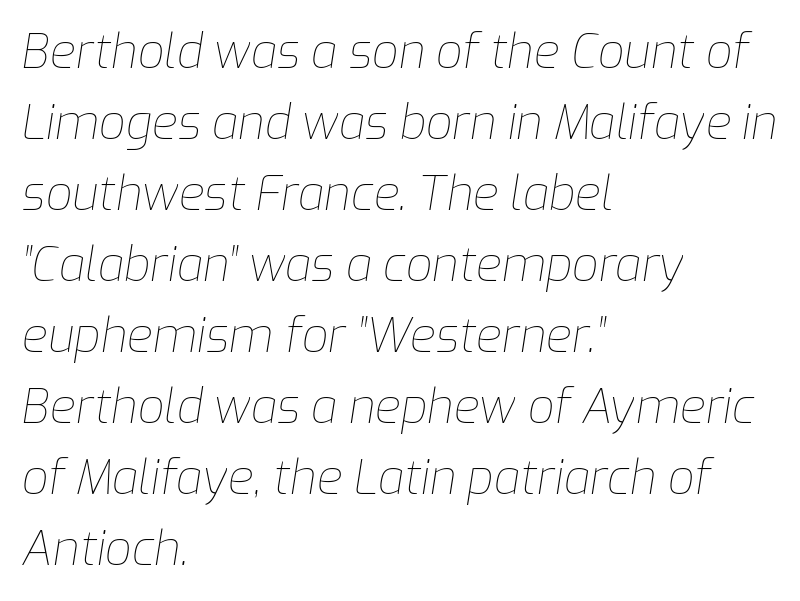
The image shows 47 px thin type, italic (leaning right); set left-aligned, normal line spacing (1.51x), normal letter spacing, not underlined; low stroke contrast and a medium x-height.
